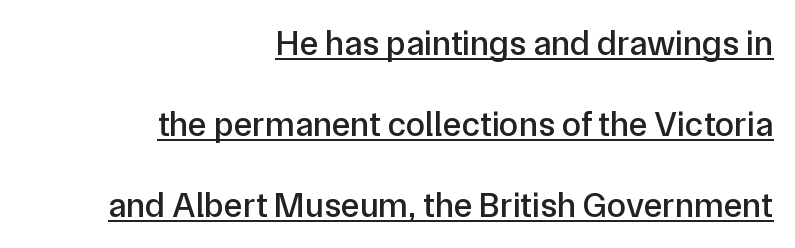
Notice how the passage keeps a crisp vertical edge on the right only. The characters display no serif detailing; their extremities are plain. Do the letters lean? They stand straight. These characters rest on top of a visible drawn line.
